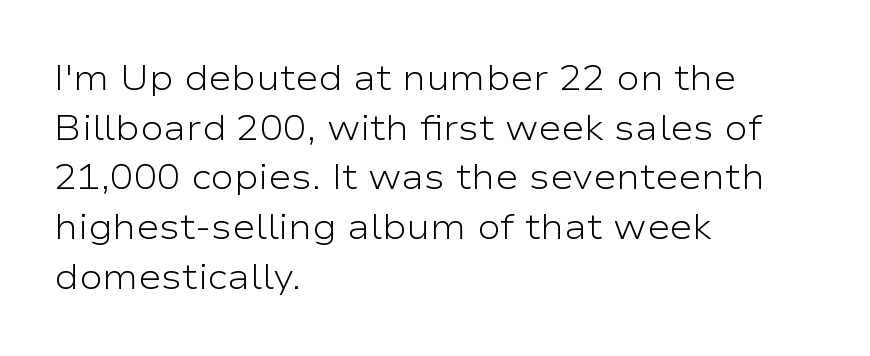
{"serif": "no", "italic": "no", "bold": "no", "weight": "light", "width": "wide", "stroke_contrast": "low", "x_height": "medium", "monospaced": "no", "underline": "no", "align": "left", "line_spacing": "normal", "line_spacing_ratio": 1.42, "letter_spacing": "normal", "letter_spacing_em": 0.0, "glyph_px": 35}
